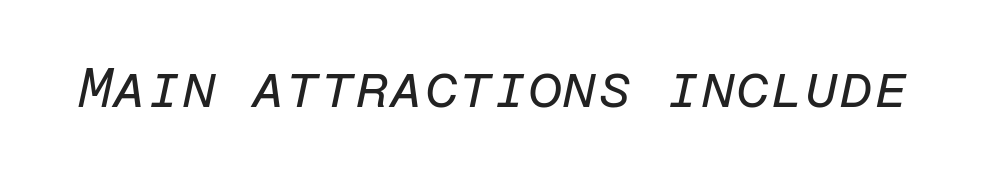
The image shows 56 px regular-weight type, italic (leaning right), monospaced; set normal letter spacing, not underlined; low stroke contrast and a medium x-height.
